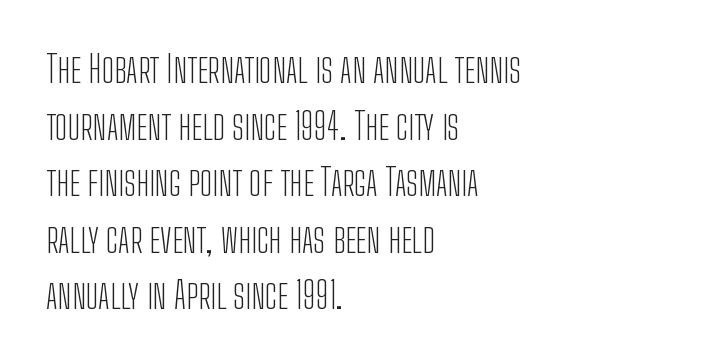
The image shows 37 px light, condensed sans-serif type, upright; set left-aligned, normal line spacing (1.53x), normal letter spacing, not underlined; low stroke contrast and a medium x-height.
